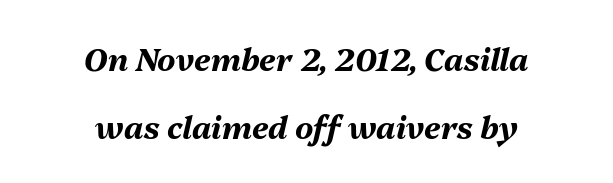
Q: Is the text bold? A: Yes.
Q: Is the text italic (slanted)? A: Yes, it leans right by about 13 degrees.
Q: Is the text underlined? A: No.
Q: How is the paragraph aligned? A: Centered.
Q: Is the spacing between letters normal or unusually wide? A: Normal.
Q: Is the spacing between lines tight, normal or loose? A: Loose.
Q: Width (condensed, normal, or wide)? A: Normal.
Q: Stroke contrast? A: Medium.
Q: x-height? A: Medium.
Q: Monospaced? A: No.
